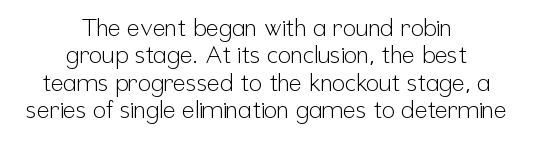
{"italic": "no", "bold": "no", "underline": "no", "align": "center", "line_spacing": "tight", "line_spacing_ratio": 1.14, "letter_spacing": "normal", "letter_spacing_em": 0.0, "glyph_px": 24}
